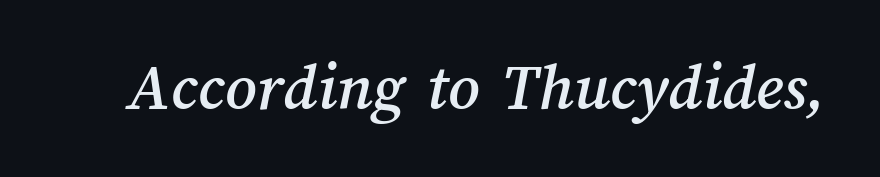
{"width": "normal", "stroke_contrast": "medium", "x_height": "medium", "monospaced": "no", "underline": "no", "letter_spacing": "normal", "letter_spacing_em": 0.0, "glyph_px": 68}
